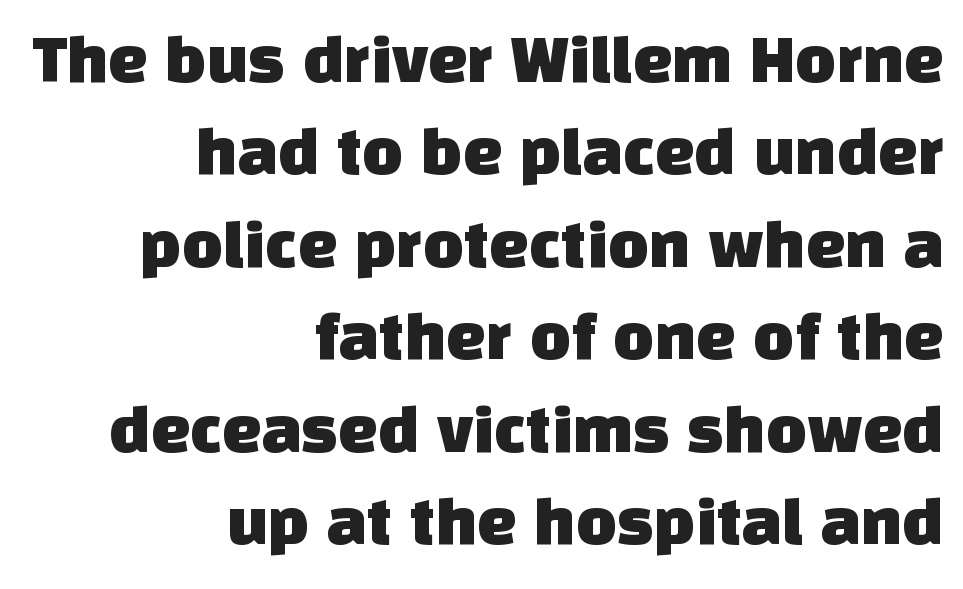
{"serif": "no", "width": "normal", "stroke_contrast": "low", "x_height": "large", "monospaced": "no", "underline": "no", "align": "right", "line_spacing": "normal", "line_spacing_ratio": 1.32, "letter_spacing": "normal", "letter_spacing_em": 0.0, "glyph_px": 70}
